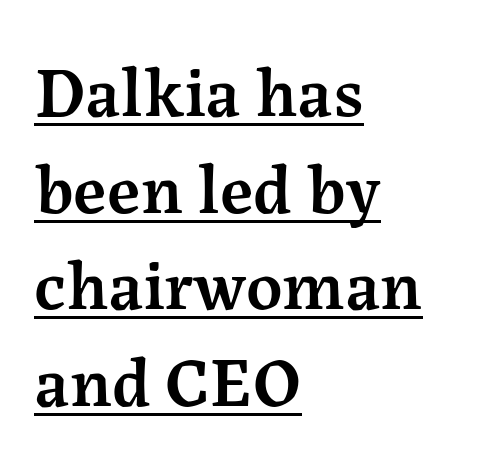
Q: Is the text bold? A: Semi-bold.
Q: Is the text italic (slanted)? A: No, it is upright.
Q: Is the typeface a serif or a sans-serif typeface? A: Serif.
Q: Is the text underlined? A: Yes.
Q: How is the paragraph aligned? A: Left-aligned.
Q: Is the spacing between letters normal or unusually wide? A: Normal.
Q: Is the spacing between lines tight, normal or loose? A: Normal.
Q: Width (condensed, normal, or wide)? A: Normal.
Q: Stroke contrast? A: Medium.
Q: x-height? A: Medium.
Q: Monospaced? A: No.
